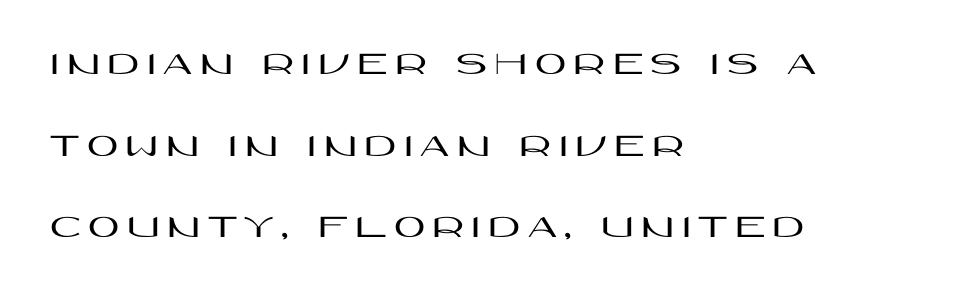
The image shows 34 px wide sans-serif type, upright; set left-aligned, loose line spacing (2.4x), unusually wide letter spacing (+0.22 em), not underlined; high stroke contrast and a large x-height.
